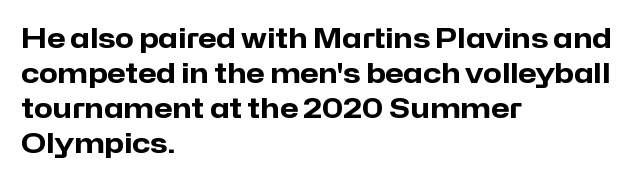
Q: Is the text bold? A: Yes.
Q: Is the text italic (slanted)? A: No, it is upright.
Q: Is the text underlined? A: No.
Q: How is the paragraph aligned? A: Left-aligned.
Q: Is the spacing between letters normal or unusually wide? A: Normal.
Q: Is the spacing between lines tight, normal or loose? A: Normal.
